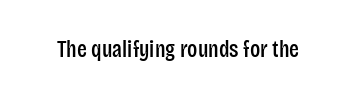
Each word holds together tightly as a unit, with standard inter-letter gaps. Posture: upright roman. The specimen omits any rule beneath the text block's lines.
